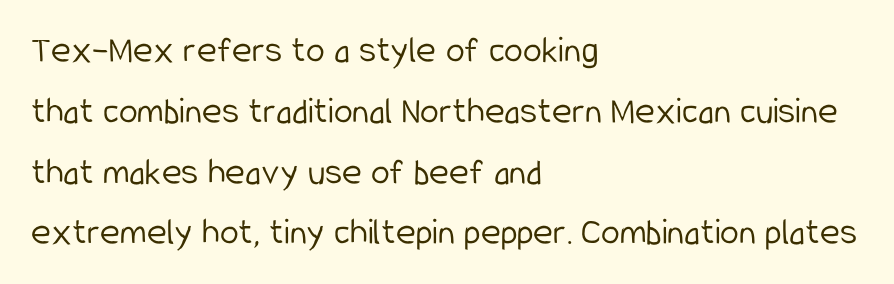
This sample is left-justified, so line endings fall wherever the words run out. The letters stand straight up with perfectly vertical stems. This reads as an unemphasized weight, regular at the heaviest. Bare-footed words on every line. The letters carry no serifs — their stems end cleanly without finishing strokes.
